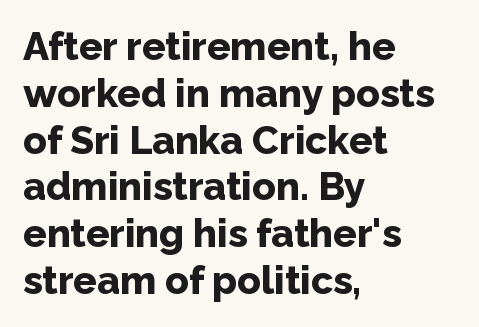
If you drew a line through each stem, it would be perfectly vertical. In terms of letterspacing, this is plain default setting. Each line starts at the same left margin while the right side varies. This is sans-serif lettering, the kind often seen on screens and signage.
